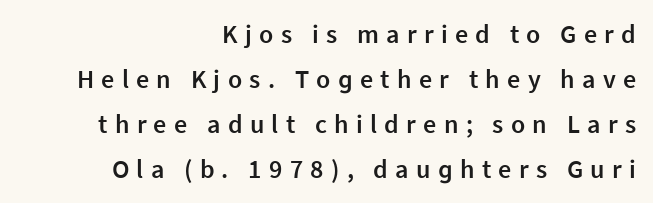
Q: Is the text bold? A: Semi-bold.
Q: Is the text italic (slanted)? A: No, it is upright.
Q: Is the text underlined? A: No.
Q: How is the paragraph aligned? A: Right-aligned.
Q: Is the spacing between letters normal or unusually wide? A: Unusually wide.
